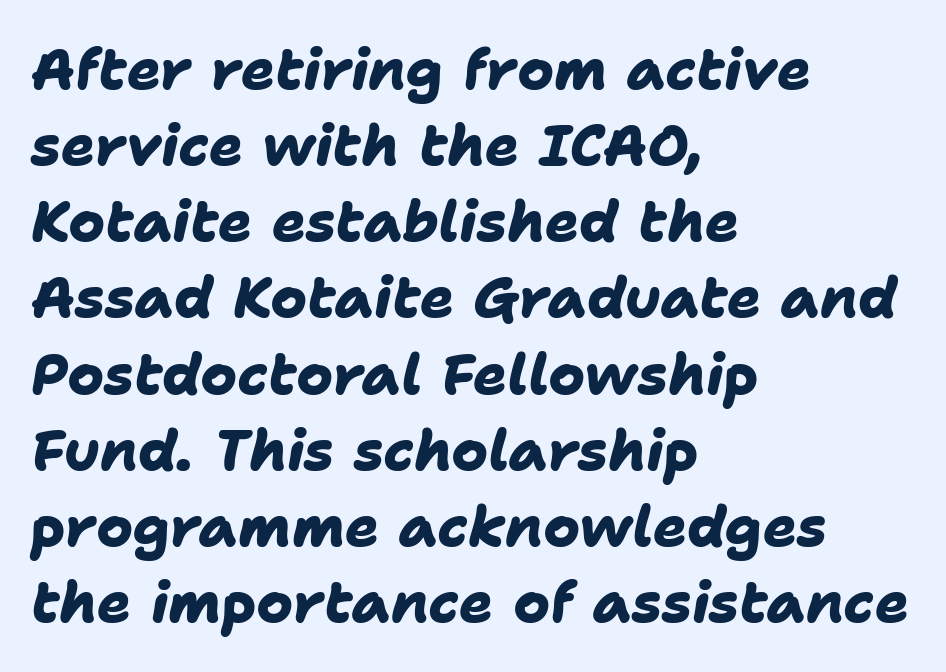
Each letter keeps its own natural width here, so spacing adapts to shape. Anything drawn beneath the words? Only blank space. Visually the block forms a straight wall on the left and a jagged coastline on the right. Nothing sits at the stroke ends, so this counts as sans-serif. Leading: standard. The gaps between neighbouring characters are ordinary and unremarkable.
